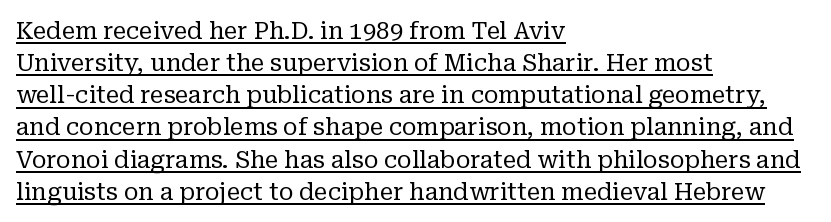
{"italic": "no", "bold": "no", "underline": "yes", "align": "left", "line_spacing": "normal", "line_spacing_ratio": 1.34, "letter_spacing": "normal", "letter_spacing_em": 0.0, "glyph_px": 24}
